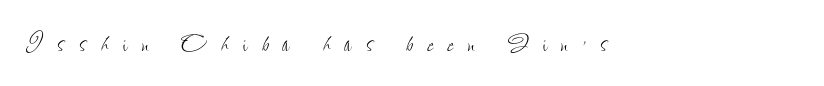
The image shows 32 px thin, condensed type; set unusually wide letter spacing (+0.44 em), not underlined; low stroke contrast and a small x-height.
